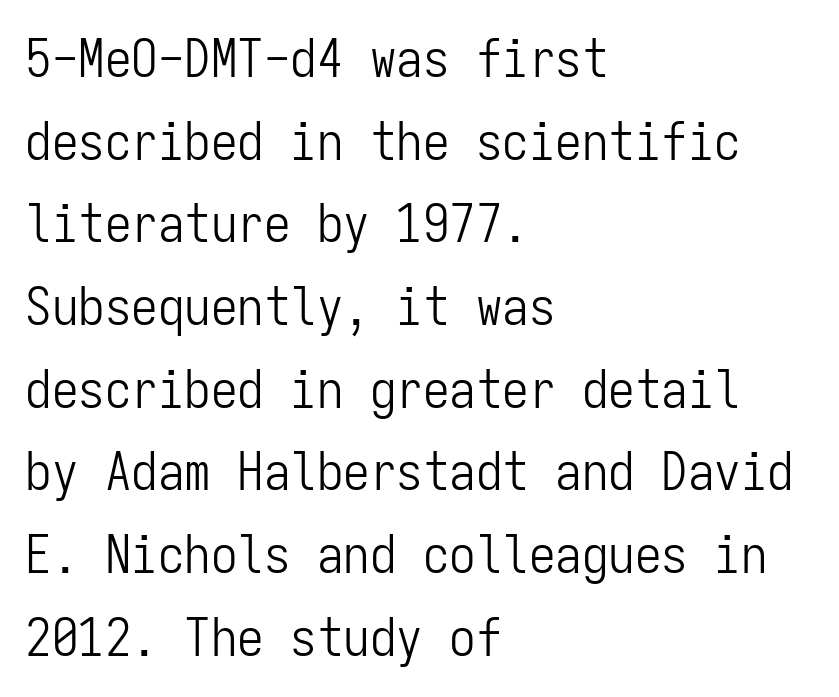
{"serif": "no", "italic": "no", "bold": "no", "weight": "light", "width": "condensed", "stroke_contrast": "low", "x_height": "medium", "monospaced": "yes", "underline": "no", "align": "left", "line_spacing": "normal", "line_spacing_ratio": 1.56, "letter_spacing": "normal", "letter_spacing_em": 0.0, "glyph_px": 53}
